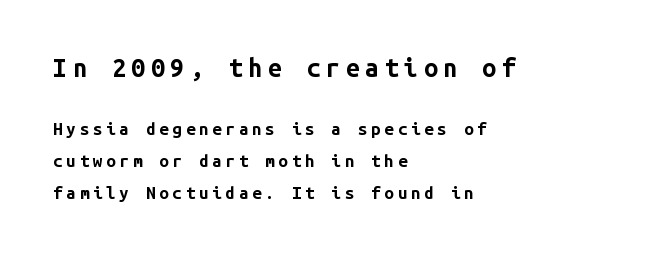
Q: Is the text bold? A: Yes.
Q: Is the text italic (slanted)? A: No, it is upright.
Q: Is the text underlined? A: No.
Q: How is the paragraph aligned? A: Left-aligned.
Q: Is the spacing between letters normal or unusually wide? A: Unusually wide.
Q: Which block of text is set in a larger size, the first (top) or the second (bottom)? A: The first (top) one.
